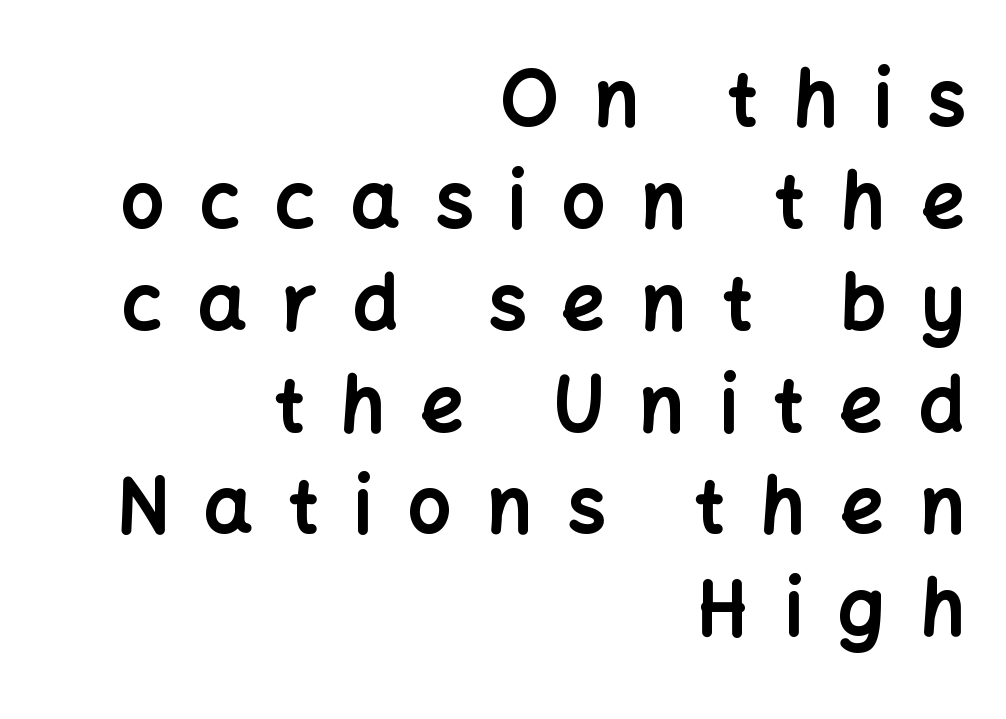
{"serif": "no", "italic": "no", "bold": "yes", "weight": "bold", "width": "normal", "stroke_contrast": "low", "x_height": "medium", "monospaced": "no", "underline": "no", "align": "right", "line_spacing": "normal", "line_spacing_ratio": 1.34, "letter_spacing": "wide", "letter_spacing_em": 0.47, "glyph_px": 76}
